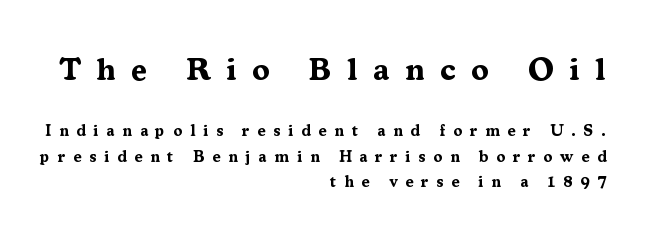
Q: Is the text bold? A: Yes.
Q: Is the text italic (slanted)? A: No, it is upright.
Q: Is the typeface a serif or a sans-serif typeface? A: Serif.
Q: Is the text underlined? A: No.
Q: How is the paragraph aligned? A: Right-aligned.
Q: Is the spacing between letters normal or unusually wide? A: Unusually wide.
Q: Is the spacing between lines tight, normal or loose? A: Normal.
Q: Which block of text is set in a larger size, the first (top) or the second (bottom)? A: The first (top) one.
Q: Width (condensed, normal, or wide)? A: Normal.
Q: Stroke contrast? A: Medium.
Q: x-height? A: Medium.
Q: Monospaced? A: No.
